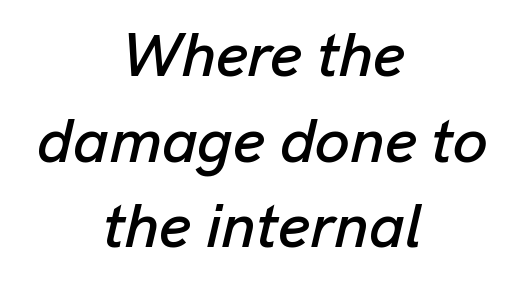
The image shows 62 px text type, italic (leaning right); set centered, normal line spacing (1.38x), normal letter spacing, not underlined; low stroke contrast and a medium x-height.
